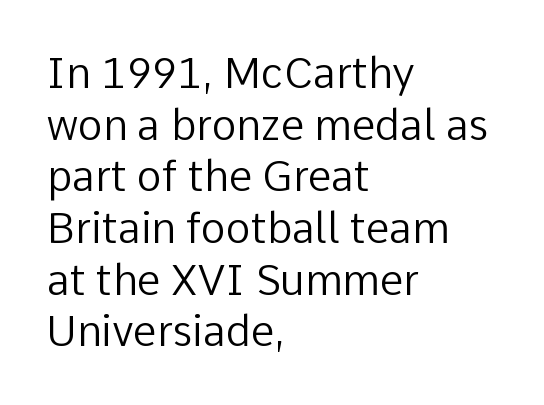
The image shows 42 px regular-weight sans-serif type, upright; set left-aligned, line spacing 1.23x, normal letter spacing, not underlined; low stroke contrast and a medium x-height.
